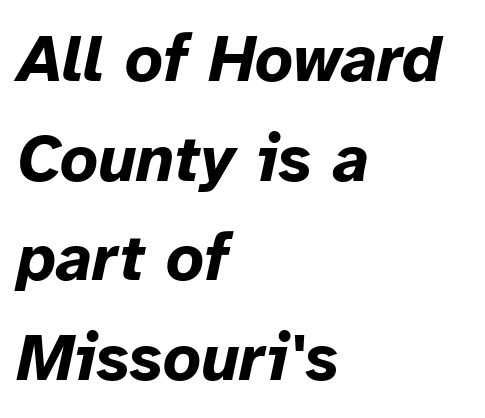
{"italic": "yes", "lean": "right", "slant_degrees": 12, "bold": "yes", "weight": "bold", "width": "normal", "stroke_contrast": "low", "x_height": "medium", "monospaced": "no", "underline": "no", "align": "left", "line_spacing": "normal", "line_spacing_ratio": 1.51, "letter_spacing": "normal", "letter_spacing_em": 0.0, "glyph_px": 66}
